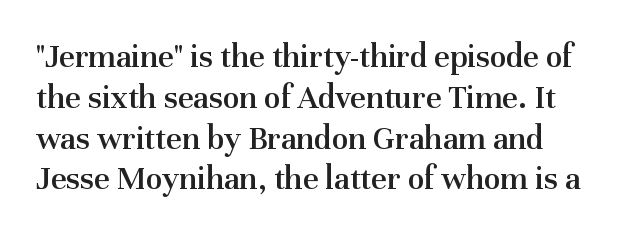
Q: Is the text bold? A: Semi-bold.
Q: Is the text italic (slanted)? A: No, it is upright.
Q: Is the typeface a serif or a sans-serif typeface? A: Serif.
Q: Is the text underlined? A: No.
Q: Is the spacing between letters normal or unusually wide? A: Normal.
Q: Width (condensed, normal, or wide)? A: Normal.
Q: Stroke contrast? A: Medium.
Q: x-height? A: Medium.
Q: Monospaced? A: No.
